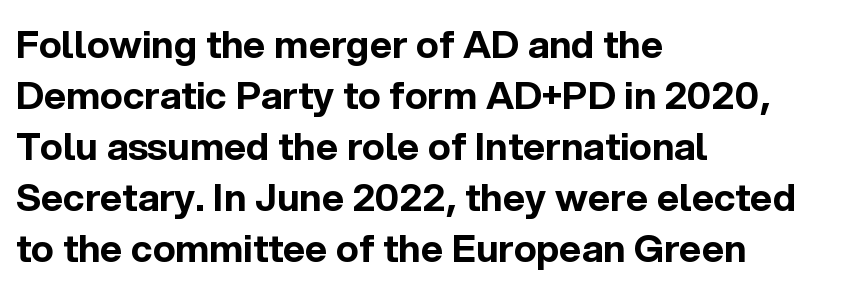
The designer went with a sans here, leaving each stem footless. Here the designer chose a conventional face with non-uniform glyph widths. The zone under the glyphs is completely vacant. Line spacing here is normal. The font is running at its bold setting. In terms of letterspacing, this is plain default setting.
